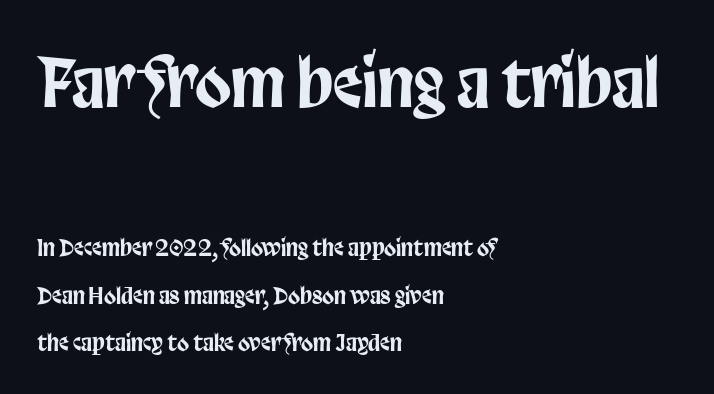
Q: Is the text italic (slanted)? A: No, it is upright.
Q: Is the typeface a serif or a sans-serif typeface? A: Sans-serif.
Q: Is the text underlined? A: No.
Q: How is the paragraph aligned? A: Left-aligned.
Q: Is the spacing between letters normal or unusually wide? A: Normal.
Q: Is the spacing between lines tight, normal or loose? A: Loose.
Q: Which block of text is set in a larger size, the first (top) or the second (bottom)? A: The first (top) one.
Q: Width (condensed, normal, or wide)? A: Condensed.
Q: Stroke contrast? A: Low.
Q: x-height? A: Large.
Q: Monospaced? A: No.
